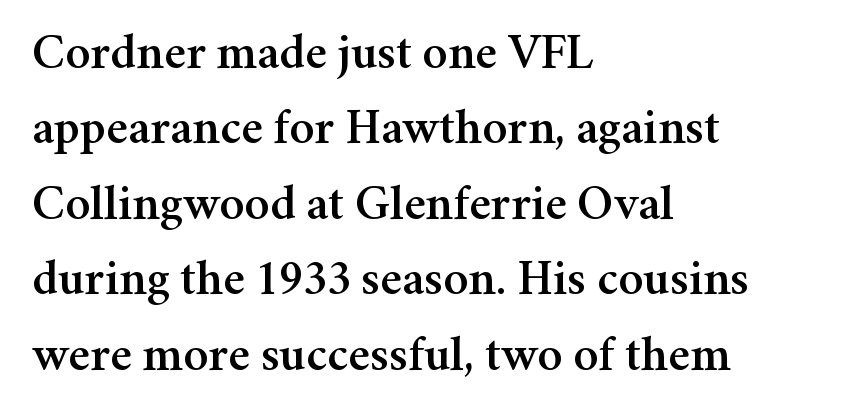
Q: Is the text italic (slanted)? A: No, it is upright.
Q: Is the typeface a serif or a sans-serif typeface? A: Serif.
Q: Is the text underlined? A: No.
Q: How is the paragraph aligned? A: Left-aligned.
Q: Is the spacing between letters normal or unusually wide? A: Normal.
Q: Is the spacing between lines tight, normal or loose? A: Normal.
Q: Width (condensed, normal, or wide)? A: Normal.
Q: Stroke contrast? A: Medium.
Q: x-height? A: Medium.
Q: Monospaced? A: No.
